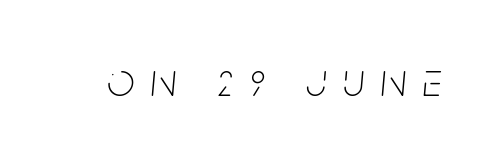
Honestly, the letter spacing is so wide it's the main thing you notice. Proportional: the letters do not fall into vertical columns. Stroke thickness stays within the range of a standard reading face or lighter. The typography opts for an oblique posture over an upright one. The gap between lines stays unmarked.
